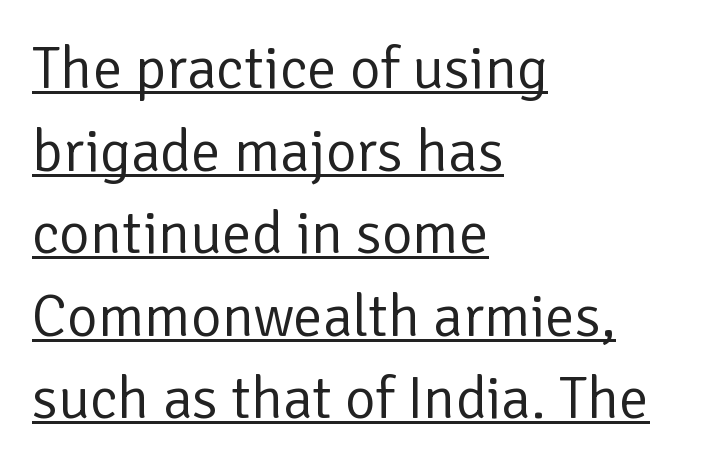
{"serif": "no", "italic": "no", "bold": "no", "weight": "regular", "width": "normal", "stroke_contrast": "low", "x_height": "medium", "monospaced": "no", "underline": "yes", "align": "left", "line_spacing": "normal", "line_spacing_ratio": 1.4, "letter_spacing": "normal", "letter_spacing_em": 0.0, "glyph_px": 59}
